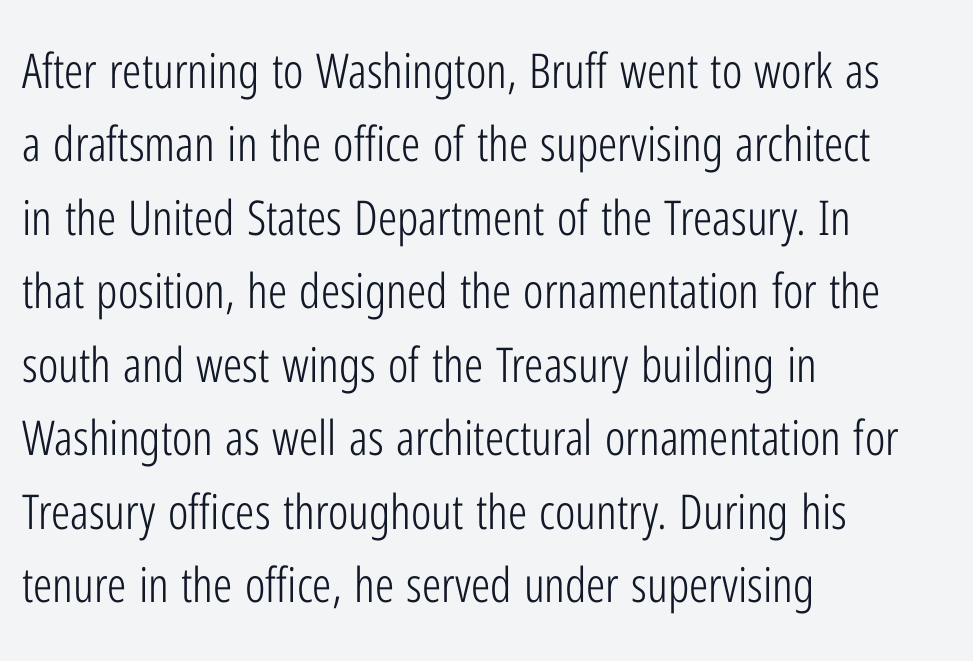
{"serif": "no", "italic": "no", "bold": "no", "weight": "light", "width": "condensed", "stroke_contrast": "low", "x_height": "medium", "monospaced": "no", "underline": "no", "align": "left", "line_spacing": "normal", "line_spacing_ratio": 1.53, "letter_spacing": "normal", "letter_spacing_em": 0.0, "glyph_px": 48}
